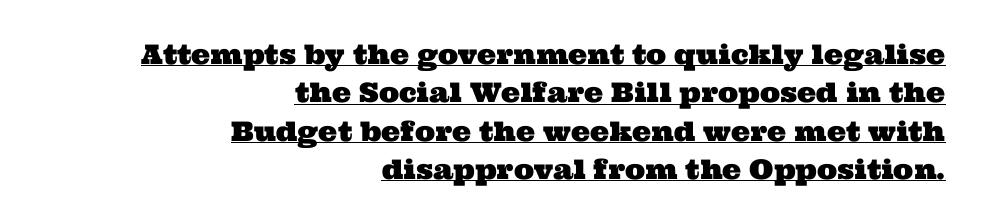
The lines are quadded right. The horizontal fit of the characters is conventional and even. The words here are underlined. The space between consecutive lines is moderate.
